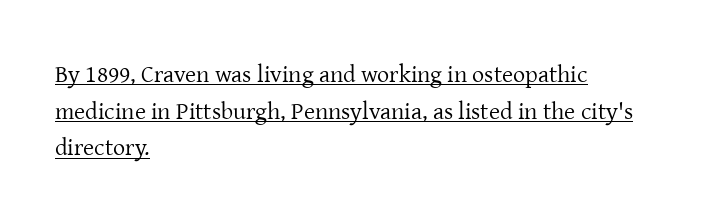
Somebody hit Ctrl+U on this one — the words are underlined. Characters remain perfectly vertical along every line. Reading down the block, your eye returns to a fixed left position each line. The letters sit at their default tracking, neither squeezed nor spread. Summary of vertical rhythm: regular, with standard interline spacing. Stroke mass is kept to a normal reading level or below.
